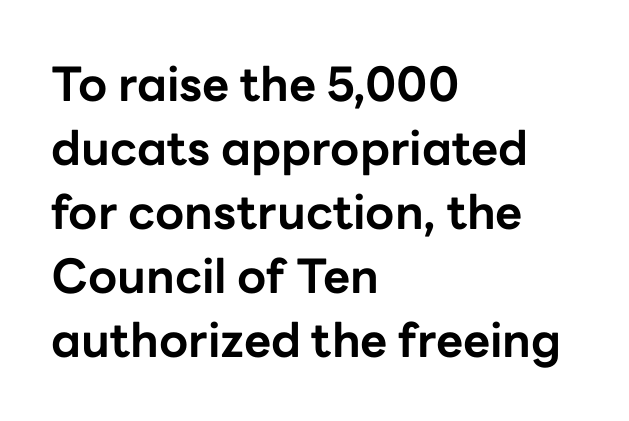
{"serif": "no", "italic": "no", "bold": "yes", "weight": "bold", "width": "normal", "stroke_contrast": "low", "x_height": "medium", "monospaced": "no", "underline": "no", "align": "left", "line_spacing": "normal", "line_spacing_ratio": 1.36, "letter_spacing": "normal", "letter_spacing_em": 0.0, "glyph_px": 47}
